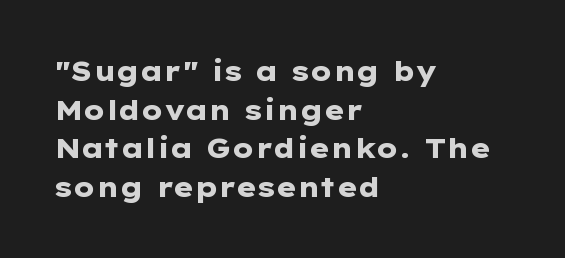
The glyphs are unaccompanied by any horizontal stroke below them. Alignment: flush left. Its strokes are broad and dark, the hallmark of bold type. Designer's note — italics off, roman on.
